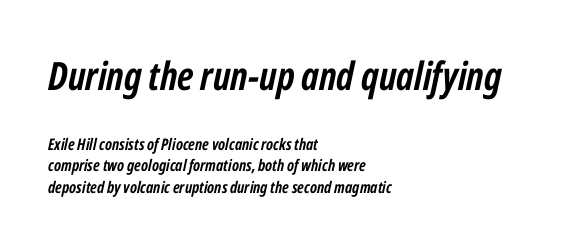
In terms of leading, this rendering sits right in the middle. Descenders hang freely into open space. Block one is the big one; block two sits smaller underneath. How are the letters spaced? Ordinarily, with no added tracking. Summary of weight: heavy, a full bold.
